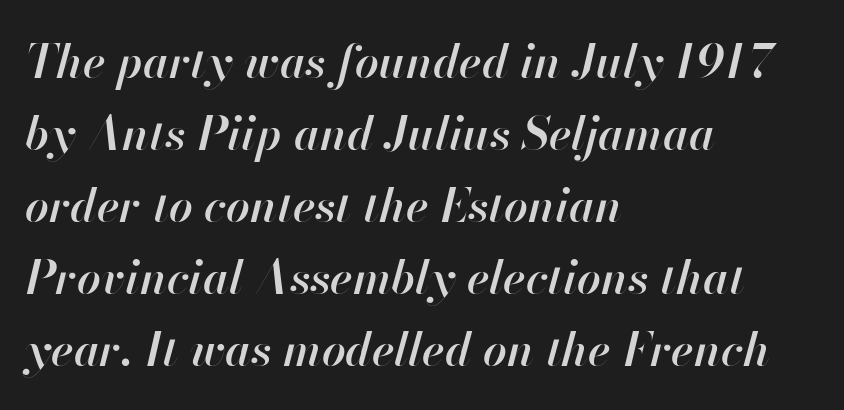
Q: Is the text bold? A: Semi-bold.
Q: Is the text italic (slanted)? A: Yes, it leans right by about 13 degrees.
Q: Is the text underlined? A: No.
Q: How is the paragraph aligned? A: Left-aligned.
Q: Is the spacing between letters normal or unusually wide? A: Normal.
Q: Is the spacing between lines tight, normal or loose? A: Normal.
Q: Width (condensed, normal, or wide)? A: Normal.
Q: Stroke contrast? A: High.
Q: x-height? A: Small.
Q: Monospaced? A: No.
